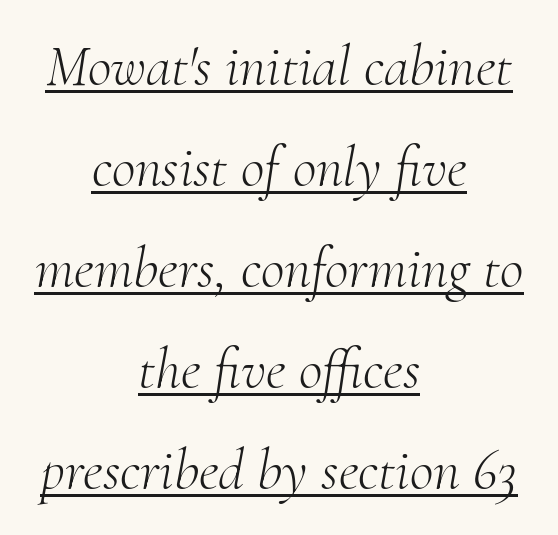
The image shows 58 px light serif type, italic (leaning right); set centered, line spacing 1.74x, normal letter spacing, underlined; medium stroke contrast and a small x-height.
